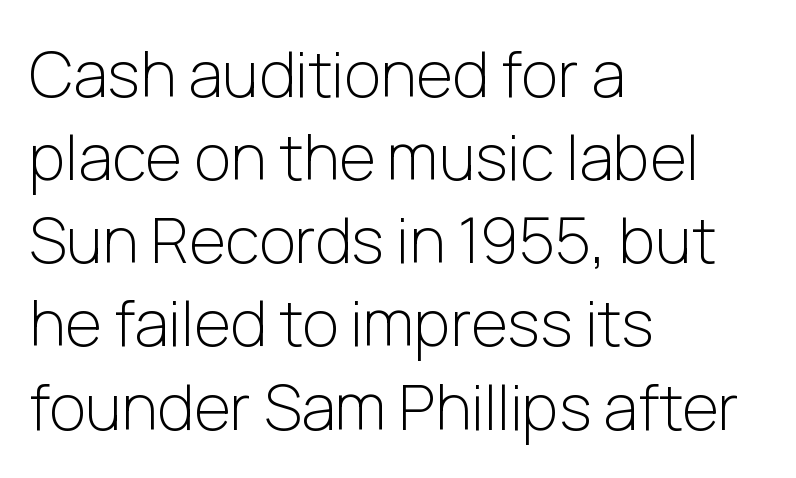
Varying glyph widths throughout — classic text-font behaviour. Does the copy run flush right? No — it runs flush left. Interline gaps are of average width in this sample. The glyphs in this specimen are sans serif. The zone under the glyphs is completely vacant.
